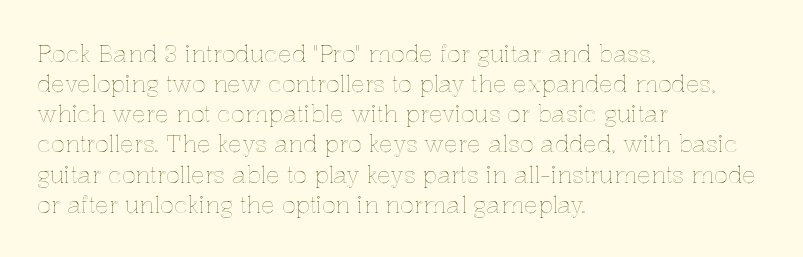
The ragged edge is on the right, which tells us the setting is flush left. What's the leading like? Ordinary, nothing unusual. Posture: straight, roman, zero tilt. The face used here is rendered with its standard letterfit. Letters rest on an invisible, unmarked baseline.
